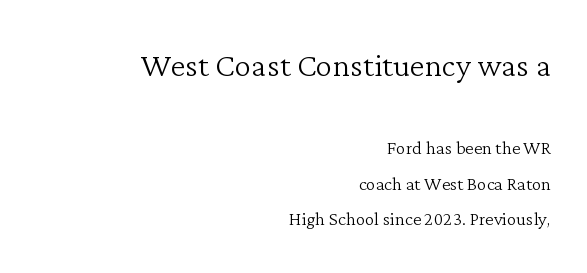
The image shows 42 px light serif type, upright; set right-aligned, normal line spacing (1.47x), normal letter spacing, not underlined; the first (top) block is 1.75x larger; low stroke contrast and a medium x-height.
